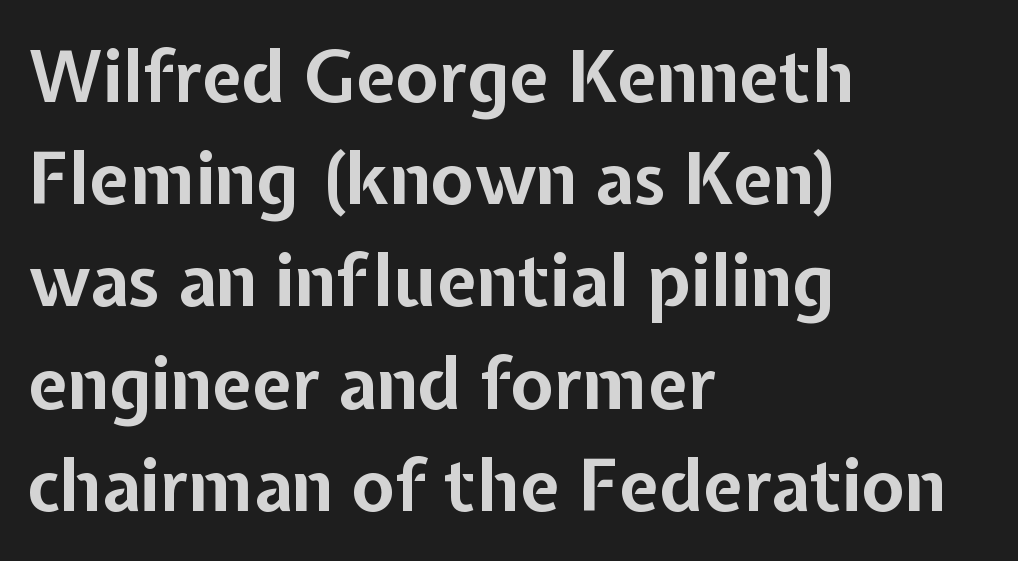
Q: Is the text bold? A: Yes.
Q: Is the text italic (slanted)? A: No, it is upright.
Q: Is the typeface a serif or a sans-serif typeface? A: Sans-serif.
Q: Is the text underlined? A: No.
Q: How is the paragraph aligned? A: Left-aligned.
Q: Is the spacing between letters normal or unusually wide? A: Normal.
Q: Is the spacing between lines tight, normal or loose? A: Normal.
Q: Width (condensed, normal, or wide)? A: Normal.
Q: Stroke contrast? A: Low.
Q: x-height? A: Medium.
Q: Monospaced? A: No.
